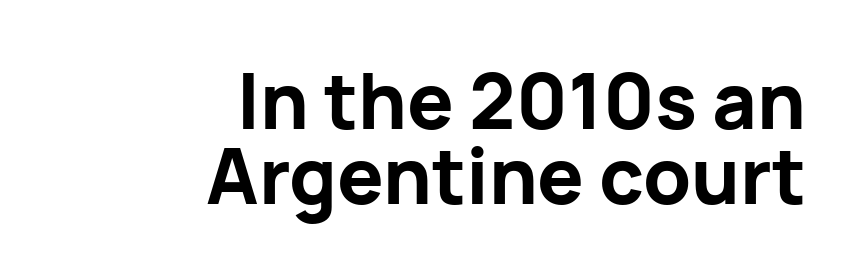
The image shows 77 px bold sans-serif type, upright; set right-aligned, tight line spacing (0.98x), normal letter spacing, not underlined; low stroke contrast and a medium x-height.
